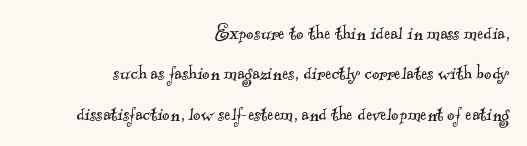
Q: Is the text bold? A: No.
Q: Is the text underlined? A: No.
Q: How is the paragraph aligned? A: Right-aligned.
Q: Is the spacing between letters normal or unusually wide? A: Normal.
